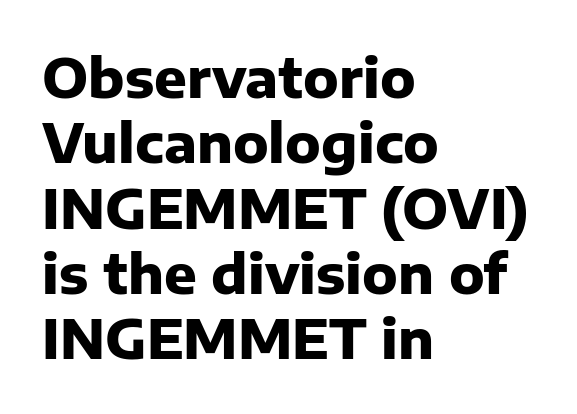
{"serif": "no", "italic": "no", "bold": "yes", "weight": "heavy", "width": "normal", "stroke_contrast": "low", "x_height": "medium", "monospaced": "no", "underline": "no", "align": "left", "line_spacing_ratio": 1.21, "letter_spacing": "normal", "letter_spacing_em": 0.0, "glyph_px": 54}
